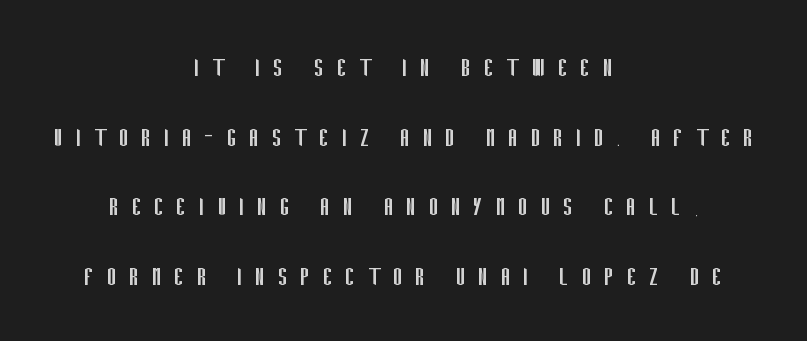
The image shows 30 px regular-weight, condensed sans-serif type, upright; set centered, loose line spacing (2.32x), unusually wide letter spacing (+0.41 em), not underlined; low stroke contrast and a large x-height.
